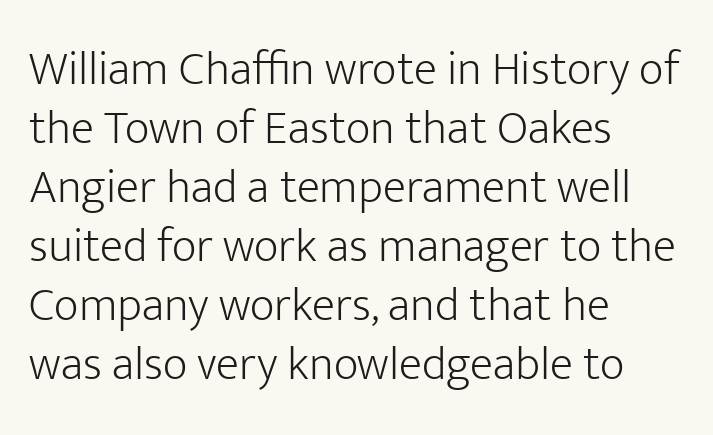
The image shows 48 px light sans-serif type, upright; set left-aligned, line spacing 1.23x, normal letter spacing, not underlined; low stroke contrast and a medium x-height.
